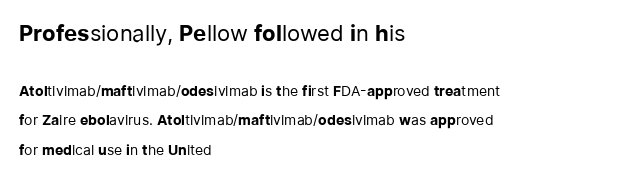
{"italic": "no", "bold": "no", "underline": "no", "align": "left", "line_spacing": "loose", "line_spacing_ratio": 2.08, "letter_spacing": "normal", "letter_spacing_em": 0.0, "larger_block": "first", "size_ratio": 1.57, "glyph_px": 22}
